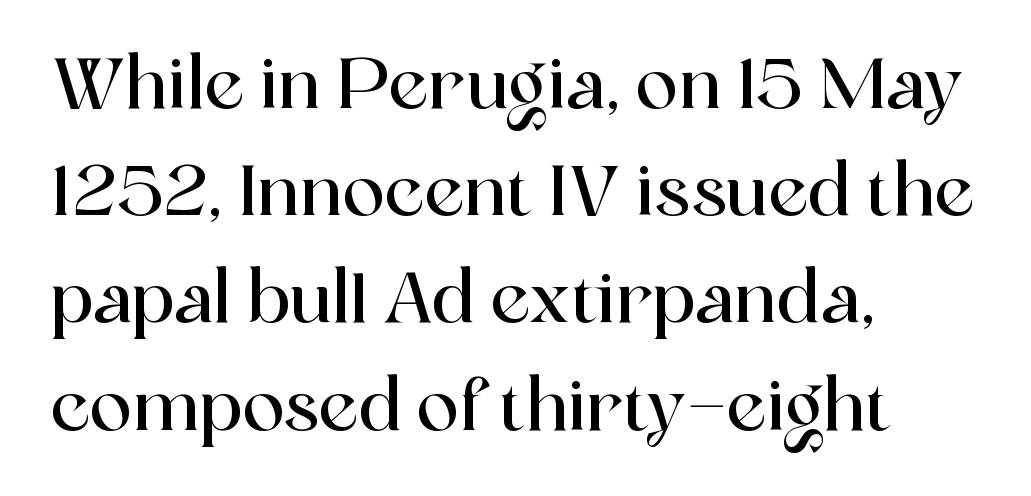
Q: Is the text italic (slanted)? A: No, it is upright.
Q: Is the typeface a serif or a sans-serif typeface? A: Serif.
Q: Is the text underlined? A: No.
Q: How is the paragraph aligned? A: Left-aligned.
Q: Is the spacing between letters normal or unusually wide? A: Normal.
Q: Is the spacing between lines tight, normal or loose? A: Normal.
Q: Width (condensed, normal, or wide)? A: Normal.
Q: x-height? A: Medium.
Q: Monospaced? A: No.
